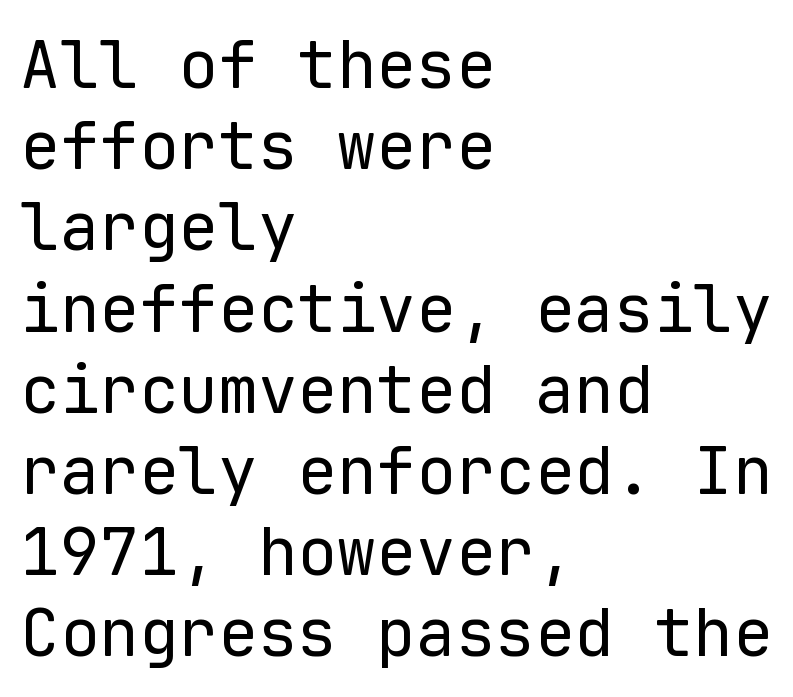
A typesetter would call this monospace, since all characters share one set width. The face used here is rendered with its standard letterfit. Check under the words: just untouched page. This is sans-serif lettering, the kind often seen on screens and signage.
